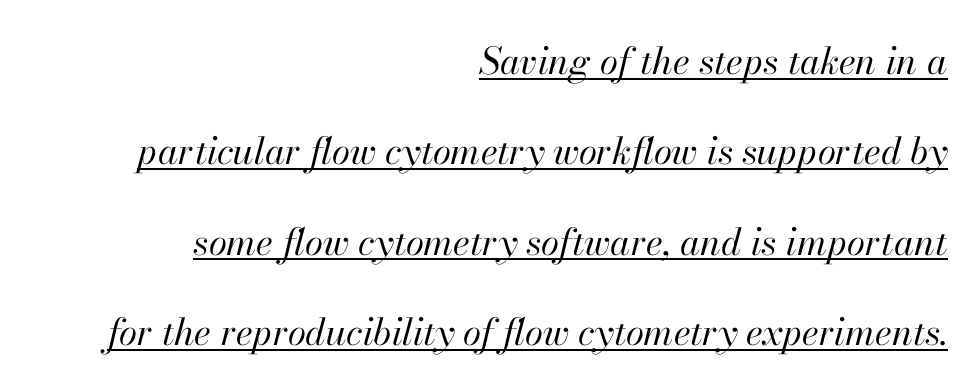
Compared with typical body copy, the letter spacing here is the same. The glyphs are accompanied by a horizontal stroke just below them. Each new line begins a long way beneath the previous one. Here the designer chose a conventional face with non-uniform glyph widths.
